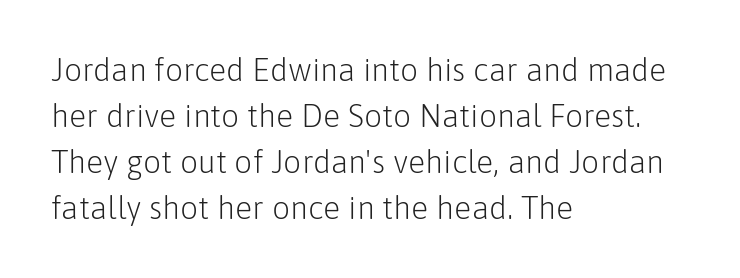
The image shows 32 px light sans-serif type, upright; set left-aligned, normal line spacing (1.44x), normal letter spacing, not underlined; low stroke contrast and a medium x-height.
